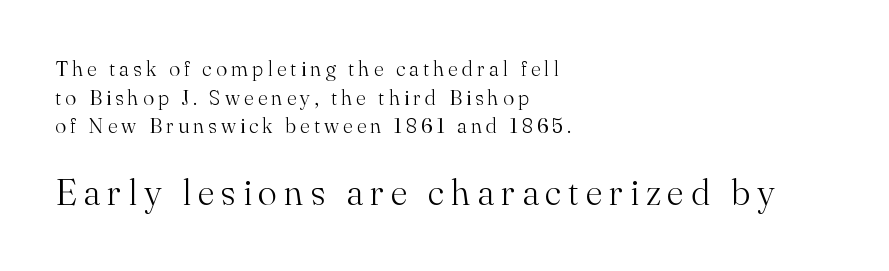
{"serif": "yes", "italic": "no", "bold": "no", "weight": "light", "width": "normal", "stroke_contrast": "medium", "x_height": "small", "monospaced": "no", "underline": "no", "align": "left", "line_spacing": "normal", "line_spacing_ratio": 1.36, "larger_block": "second", "size_ratio": 1.71, "glyph_px": 36}
